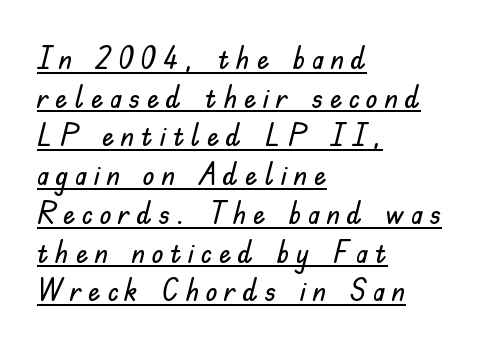
{"serif": "no", "width": "normal", "stroke_contrast": "low", "x_height": "small", "monospaced": "no", "underline": "yes", "align": "left", "line_spacing": "normal", "line_spacing_ratio": 1.25, "letter_spacing": "wide", "letter_spacing_em": 0.21, "glyph_px": 31}
